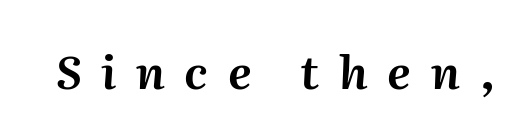
Style check: oblique. Someone cranked the tracking dial way up on this one. Anything drawn beneath the words? Only blank space. Each letter keeps its own natural width here, so spacing adapts to shape.
